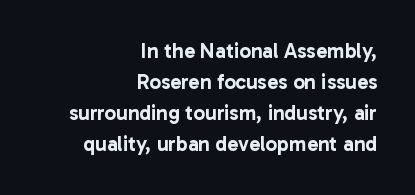
{"italic": "no", "underline": "no", "align": "right", "line_spacing": "normal", "line_spacing_ratio": 1.47, "letter_spacing": "normal", "letter_spacing_em": 0.0, "glyph_px": 21}
